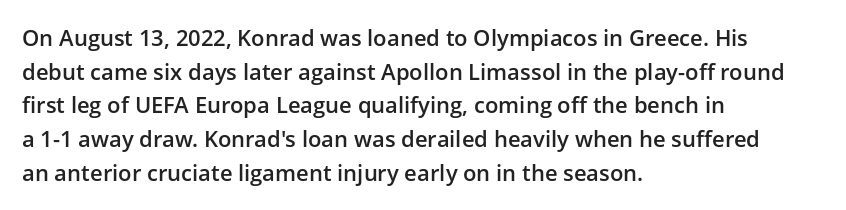
{"italic": "no", "bold": "semi", "underline": "no", "align": "left", "line_spacing": "normal", "line_spacing_ratio": 1.53, "letter_spacing": "normal", "letter_spacing_em": 0.0, "glyph_px": 22}
